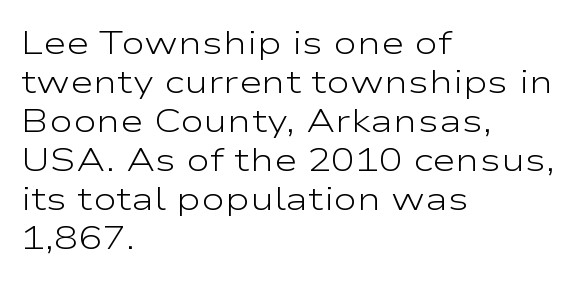
Q: Is the text bold? A: No.
Q: Is the text italic (slanted)? A: No, it is upright.
Q: Is the typeface a serif or a sans-serif typeface? A: Sans-serif.
Q: Is the text underlined? A: No.
Q: How is the paragraph aligned? A: Left-aligned.
Q: Is the spacing between letters normal or unusually wide? A: Normal.
Q: Width (condensed, normal, or wide)? A: Wide.
Q: Stroke contrast? A: Low.
Q: x-height? A: Medium.
Q: Monospaced? A: No.
